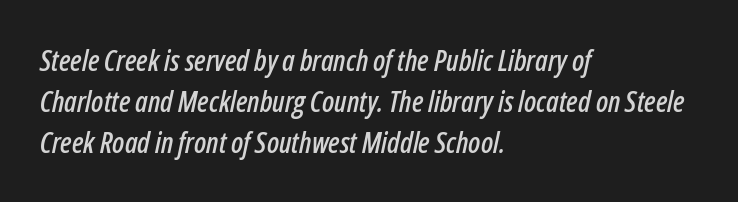
{"italic": "yes", "lean": "right", "slant_degrees": 12, "width": "condensed", "stroke_contrast": "low", "x_height": "medium", "monospaced": "no", "underline": "no", "align": "left", "line_spacing": "normal", "line_spacing_ratio": 1.41, "letter_spacing": "normal", "letter_spacing_em": 0.0, "glyph_px": 29}
